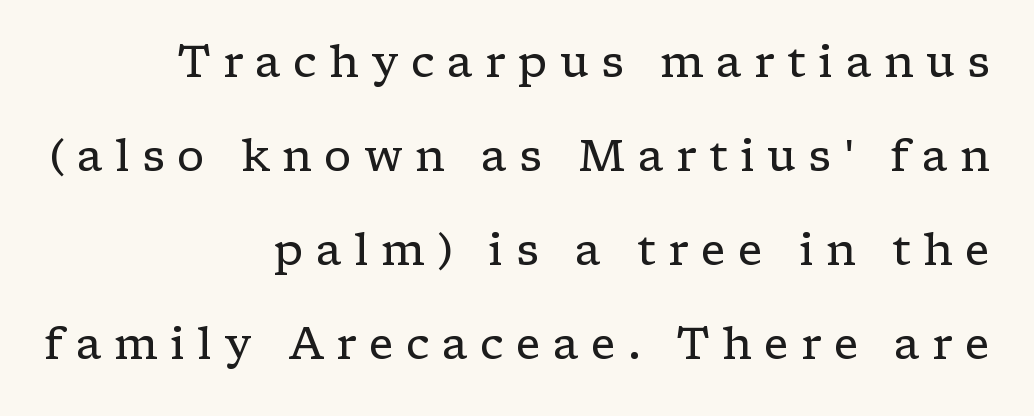
{"serif": "yes", "italic": "no", "bold": "no", "weight": "regular", "width": "wide", "stroke_contrast": "low", "x_height": "medium", "monospaced": "no", "underline": "no", "align": "right", "line_spacing": "loose", "line_spacing_ratio": 2.14, "letter_spacing": "wide", "letter_spacing_em": 0.28, "glyph_px": 44}
